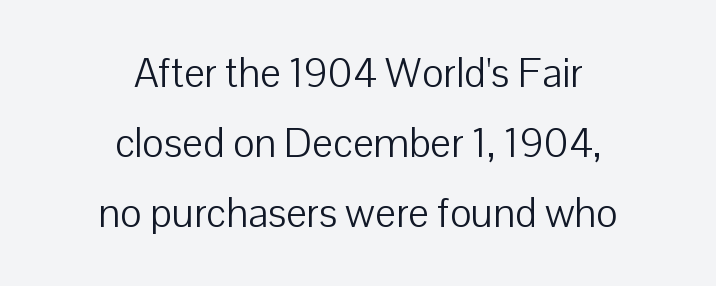
Reading down the block, each line starts at a different indent, mirrored at its end. Descenders are the only things crossing below the line. The passage shown is typeset with a sans-serif family. Spacing verdict: proportional, widths tailored to each character.
